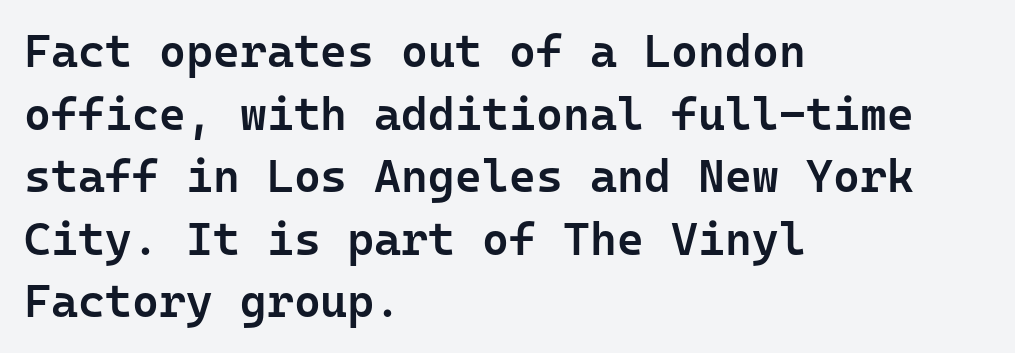
The rendering uses typewriter-style spacing with identical character cells. The rendering anchors every line to the left-hand side. The face used here is rendered with its standard letterfit. Does the weight exceed regular? Yes, but only to semibold.
